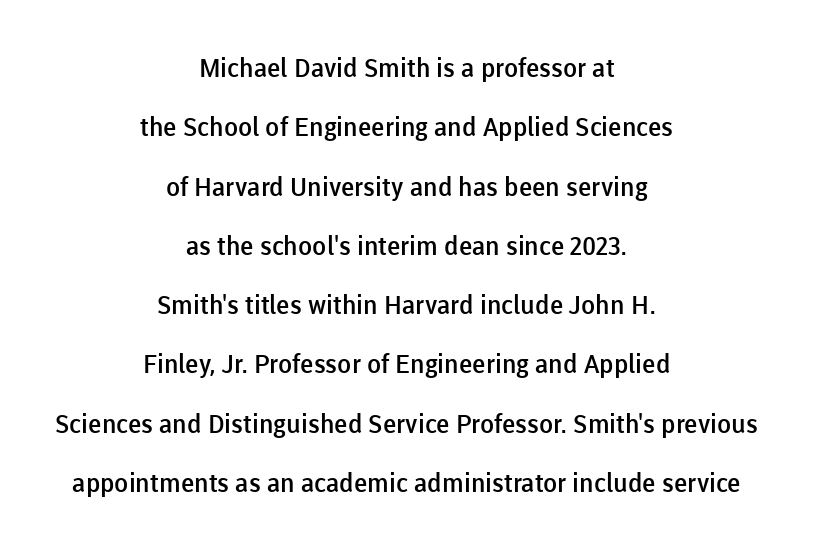
{"italic": "no", "bold": "semi", "underline": "no", "align": "center", "line_spacing": "loose", "line_spacing_ratio": 2.28, "letter_spacing": "normal", "letter_spacing_em": 0.0, "glyph_px": 26}
